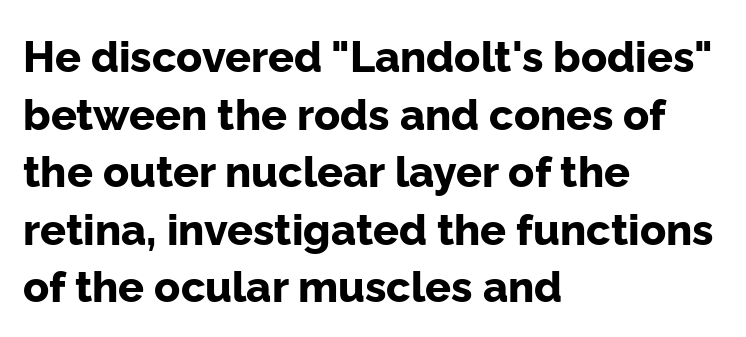
The image shows 43 px bold sans-serif type, upright; set left-aligned, normal line spacing (1.34x), normal letter spacing, not underlined; low stroke contrast and a medium x-height.
